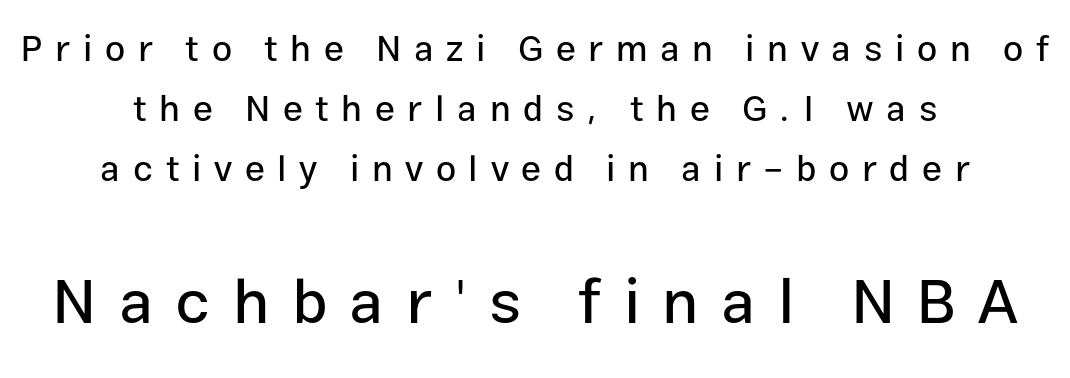
Q: Is the text italic (slanted)? A: No, it is upright.
Q: Is the typeface a serif or a sans-serif typeface? A: Sans-serif.
Q: Is the text underlined? A: No.
Q: How is the paragraph aligned? A: Centered.
Q: Is the spacing between letters normal or unusually wide? A: Unusually wide.
Q: Is the spacing between lines tight, normal or loose? A: Normal.
Q: Which block of text is set in a larger size, the first (top) or the second (bottom)? A: The second (bottom) one.
Q: Width (condensed, normal, or wide)? A: Normal.
Q: Stroke contrast? A: Low.
Q: x-height? A: Medium.
Q: Monospaced? A: No.
